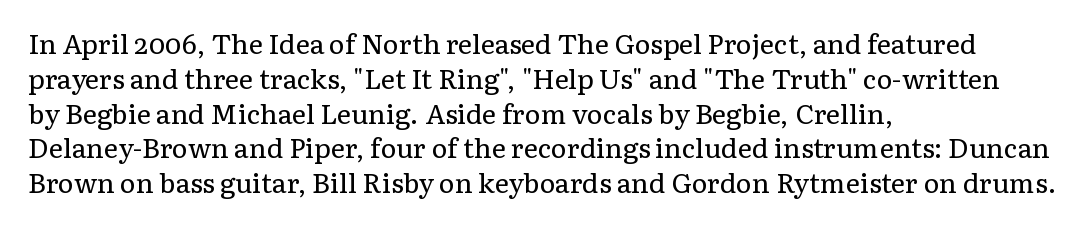
Q: Is the text bold? A: No.
Q: Is the text italic (slanted)? A: No, it is upright.
Q: Is the text underlined? A: No.
Q: How is the paragraph aligned? A: Left-aligned.
Q: Is the spacing between letters normal or unusually wide? A: Normal.
Q: Is the spacing between lines tight, normal or loose? A: Normal.
